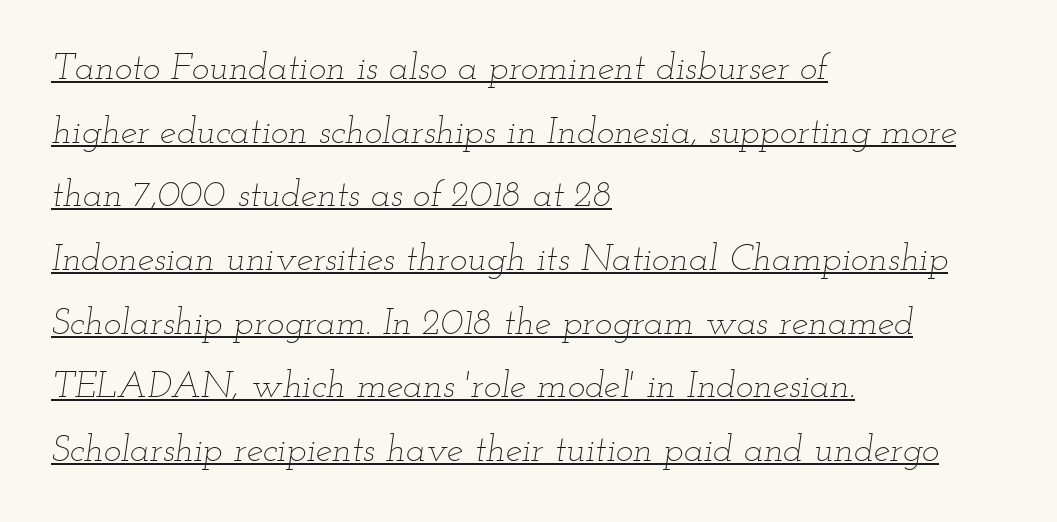
{"italic": "yes", "lean": "right", "slant_degrees": 12, "bold": "no", "weight": "thin", "width": "wide", "stroke_contrast": "low", "x_height": "small", "monospaced": "no", "underline": "yes", "align": "left", "line_spacing_ratio": 1.72, "letter_spacing": "normal", "letter_spacing_em": 0.0, "glyph_px": 37}
